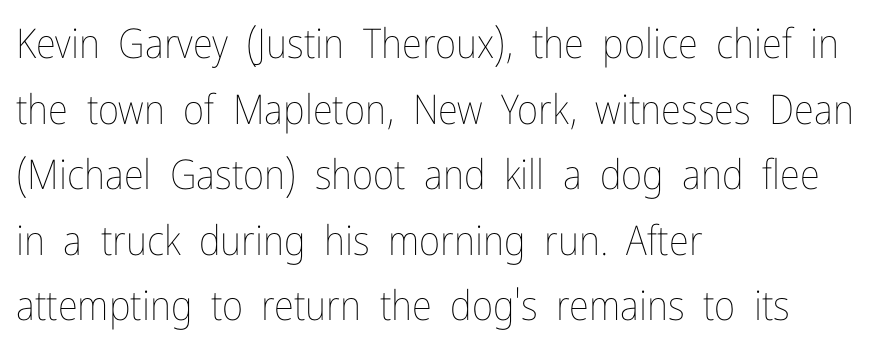
The image shows 41 px thin, condensed type, upright; set left-aligned, normal line spacing (1.6x), normal letter spacing, not underlined; low stroke contrast and a medium x-height.
